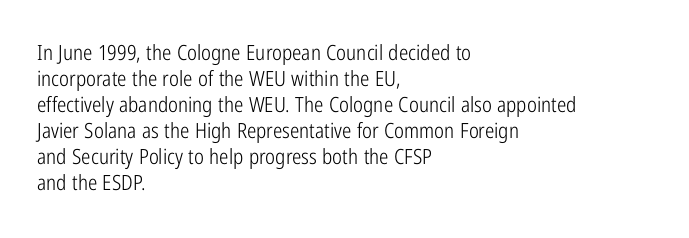
{"italic": "no", "bold": "no", "underline": "no", "align": "left", "line_spacing_ratio": 1.24, "letter_spacing": "normal", "letter_spacing_em": 0.0, "glyph_px": 21}
